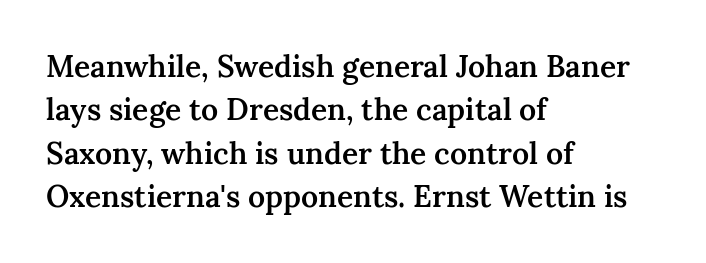
Leading matches the norm, producing a regular column. Any mark beneath the type? The region is blank. Is this a fixed-width face? No — the glyphs have proportional, varying widths. The compositor pushed each line to the left boundary. Characters remain perfectly vertical along every line. A typesetter would call this zero additional tracking.
